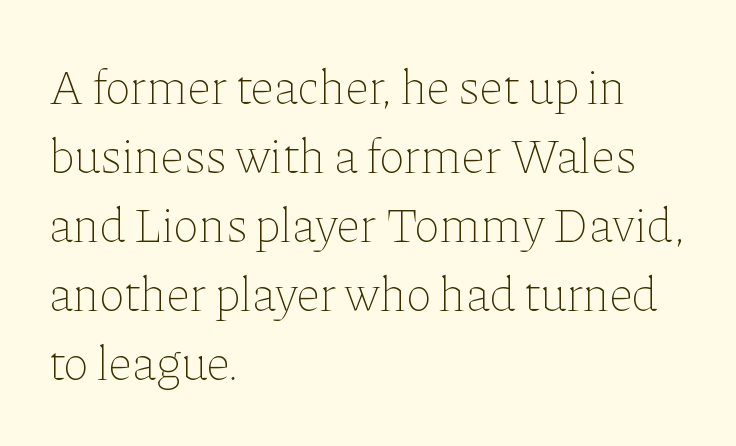
Q: Is the text bold? A: No.
Q: Is the text italic (slanted)? A: No, it is upright.
Q: Is the text underlined? A: No.
Q: How is the paragraph aligned? A: Left-aligned.
Q: Is the spacing between letters normal or unusually wide? A: Normal.
Q: Is the spacing between lines tight, normal or loose? A: Normal.
Q: Width (condensed, normal, or wide)? A: Normal.
Q: Stroke contrast? A: Low.
Q: x-height? A: Medium.
Q: Monospaced? A: No.
